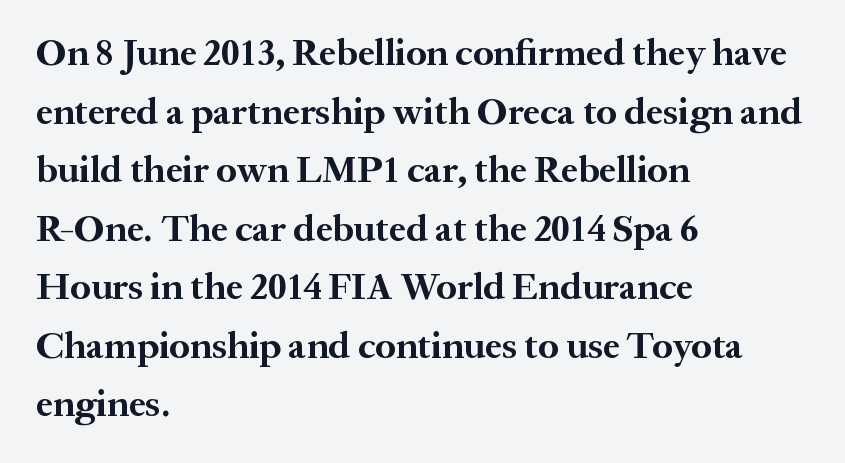
The image shows 38 px bold serif type, upright; set left-aligned, normal line spacing (1.54x), normal letter spacing, not underlined; medium stroke contrast and a medium x-height.
